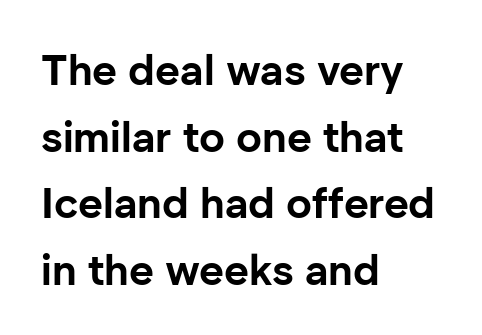
The image shows 43 px bold sans-serif type, upright; set left-aligned, normal line spacing (1.55x), normal letter spacing, not underlined; low stroke contrast and a medium x-height.
